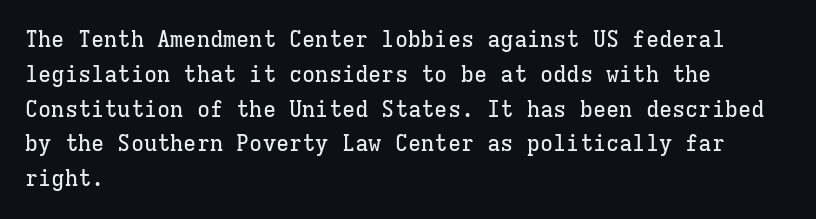
The image shows 22 px text type, upright; set left-aligned, normal line spacing (1.58x), normal letter spacing, not underlined.
